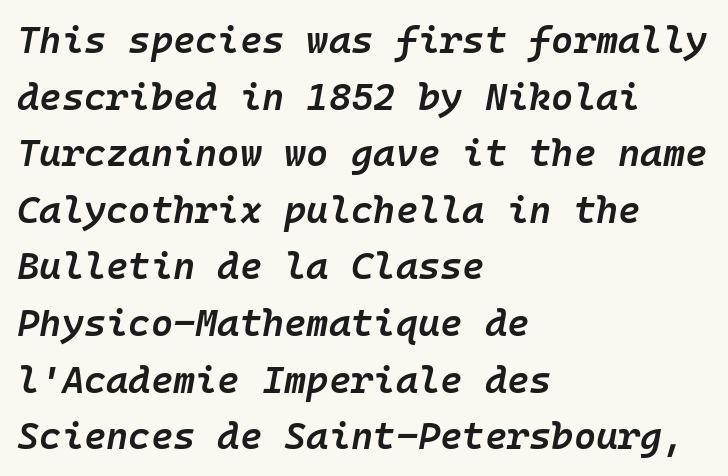
{"italic": "yes", "lean": "right", "slant_degrees": 10, "bold": "semi", "weight": "semibold", "width": "normal", "stroke_contrast": "low", "x_height": "medium", "monospaced": "yes", "underline": "no", "align": "left", "line_spacing": "normal", "line_spacing_ratio": 1.49, "letter_spacing": "normal", "letter_spacing_em": 0.0, "glyph_px": 38}
